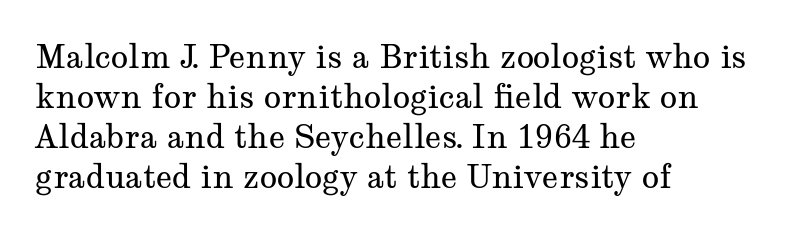
Horizontally, the lines are justified to the leading edge only. The zone under the glyphs is completely vacant. The designer left line spacing at the default. The letters advance in unequal steps, a hallmark of proportional type. The font is comparable to plain body text, perhaps lighter. The face used here is seriffed, in the tradition of book romans.
